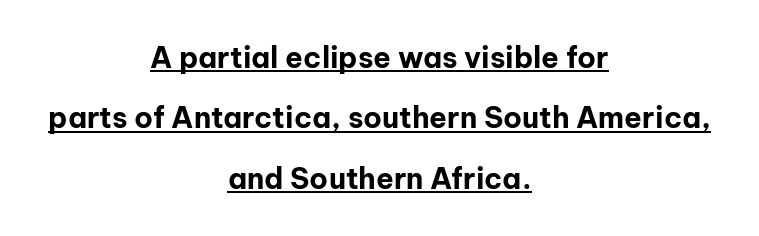
{"serif": "no", "italic": "no", "bold": "yes", "weight": "bold", "width": "normal", "stroke_contrast": "low", "x_height": "medium", "monospaced": "no", "underline": "yes", "align": "center", "line_spacing": "loose", "line_spacing_ratio": 2.08, "letter_spacing": "normal", "letter_spacing_em": 0.0, "glyph_px": 29}
